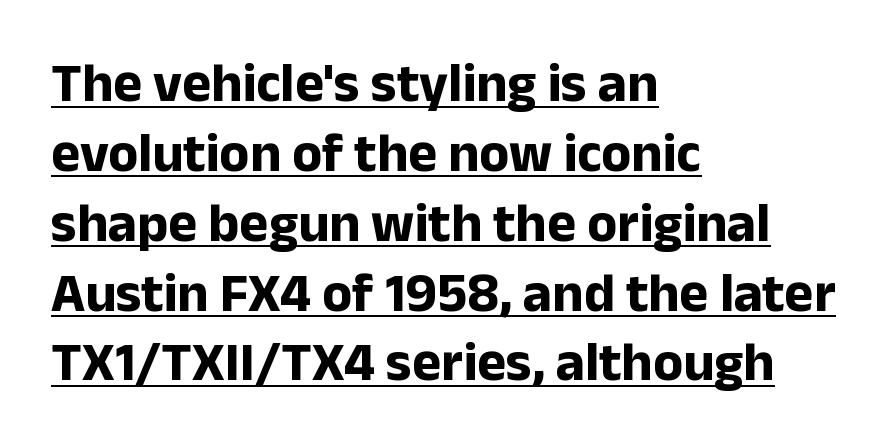
The image shows 55 px bold sans-serif type, upright; set left-aligned, normal line spacing (1.27x), normal letter spacing, underlined; low stroke contrast and a medium x-height.
